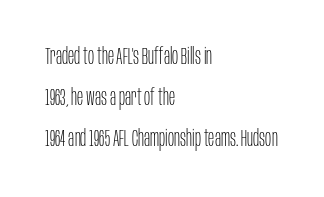
Plain, unruled lines of type. Does extra space separate the letters? No, they use regular spacing. Characters remain perfectly vertical along every line. Is the type heavy? It reads as light-to-regular instead. Casual observation: everything's shoved over to the left.
